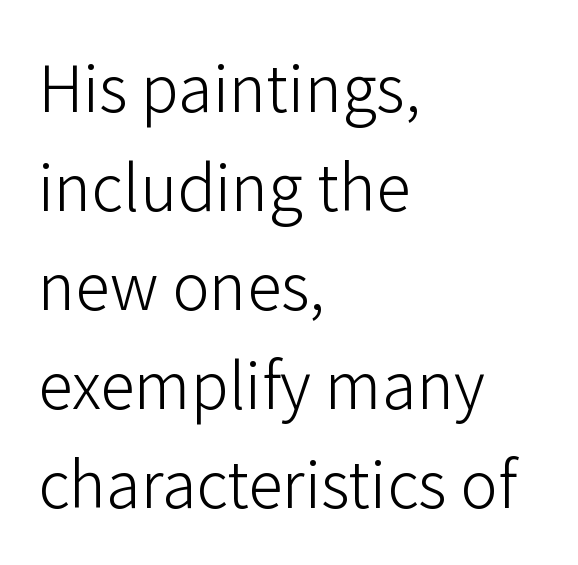
The image shows 63 px light sans-serif type, upright; set left-aligned, normal line spacing (1.57x), normal letter spacing, not underlined; low stroke contrast and a medium x-height.
